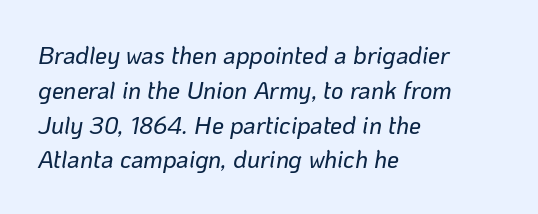
Q: Is the text italic (slanted)? A: Yes, it leans right by about 10 degrees.
Q: Is the text underlined? A: No.
Q: How is the paragraph aligned? A: Left-aligned.
Q: Is the spacing between letters normal or unusually wide? A: Normal.
Q: Is the spacing between lines tight, normal or loose? A: Normal.
